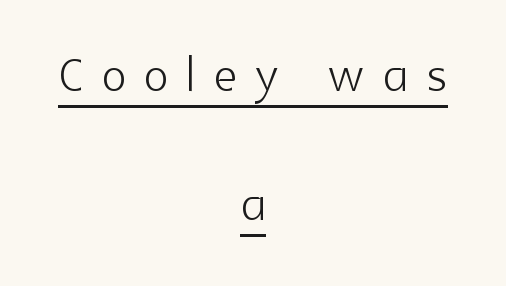
{"serif": "no", "italic": "no", "bold": "no", "weight": "light", "width": "normal", "x_height": "medium", "monospaced": "no", "underline": "yes", "align": "center", "line_spacing": "loose", "line_spacing_ratio": 1.99, "letter_spacing": "wide", "letter_spacing_em": 0.29, "glyph_px": 65}
